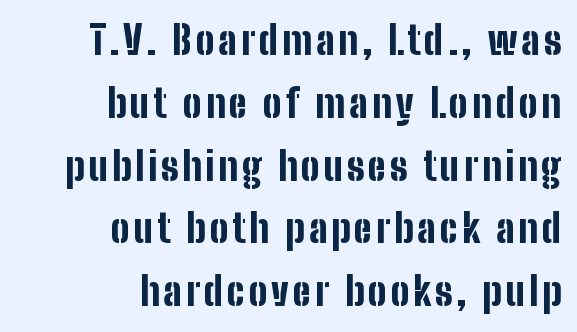
The image shows 39 px bold, condensed sans-serif type, upright; set right-aligned, normal line spacing (1.61x), not underlined; low stroke contrast and a medium x-height.
